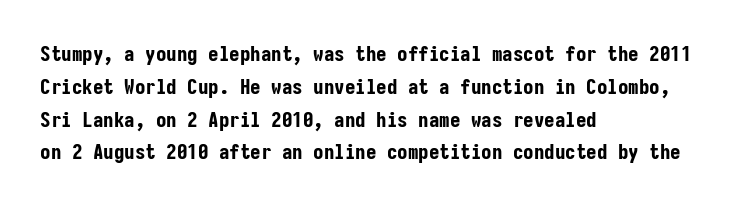
{"italic": "no", "bold": "yes", "underline": "no", "align": "left", "line_spacing": "normal", "line_spacing_ratio": 1.56, "letter_spacing": "normal", "letter_spacing_em": 0.0, "glyph_px": 21}
